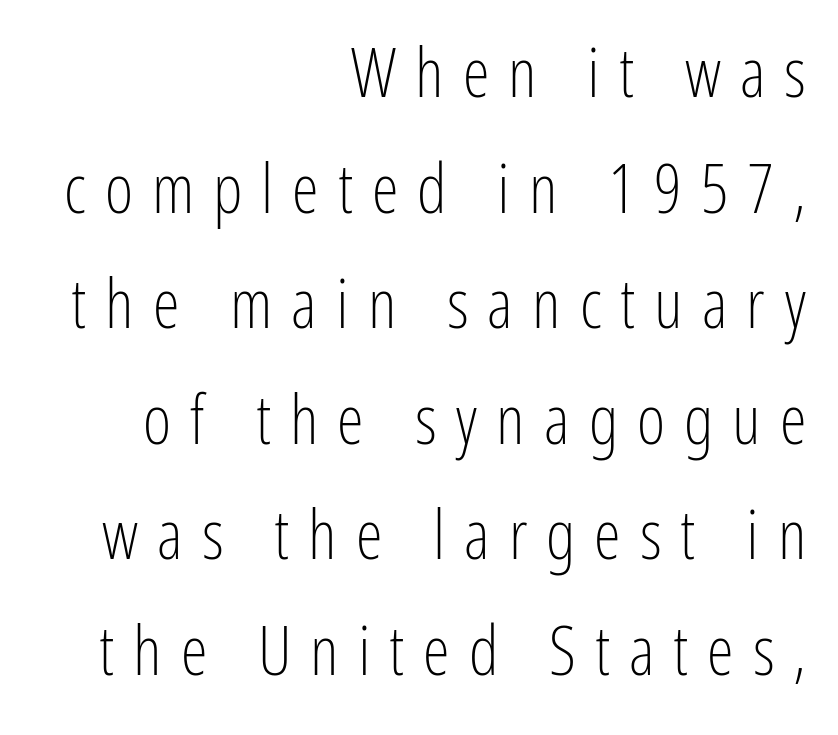
The baseline area is clear. A typesetter would call this leading conventional body-copy spacing. What stands out about the letter spacing? Its width — letters are far apart. The text was rendered using a sans face with plain stroke endings.
